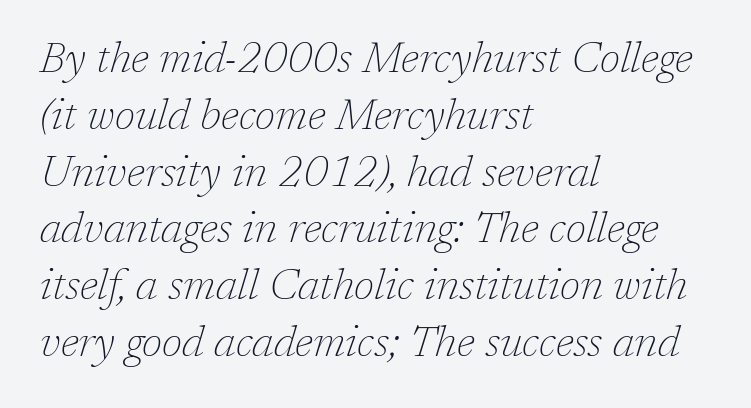
{"serif": "yes", "italic": "yes", "lean": "right", "slant_degrees": 17, "bold": "no", "weight": "thin", "width": "normal", "stroke_contrast": "low", "x_height": "medium", "monospaced": "no", "underline": "no", "align": "left", "line_spacing": "normal", "line_spacing_ratio": 1.32, "letter_spacing": "normal", "letter_spacing_em": 0.0, "glyph_px": 43}
